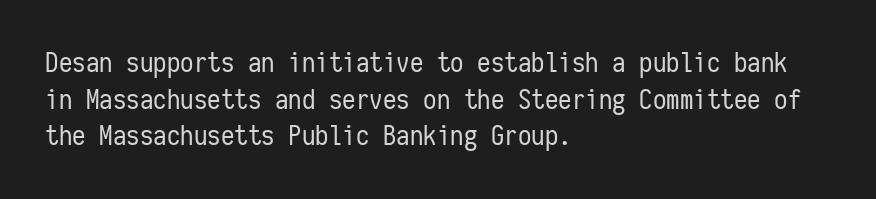
The image shows 27 px text type, upright; set left-aligned, normal line spacing (1.36x), normal letter spacing, not underlined.
